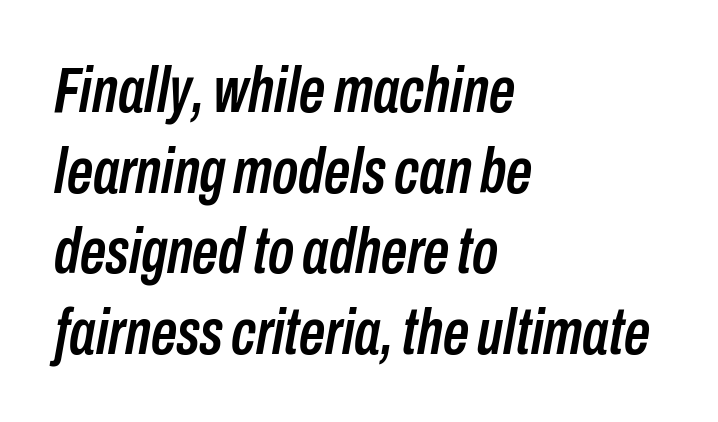
Observe the lean: these are italic letterforms. These lines stack with their left ends in a neat column. Words float on clear page, feet unadorned. These lines keep a tight, regular rhythm from letter to letter.
